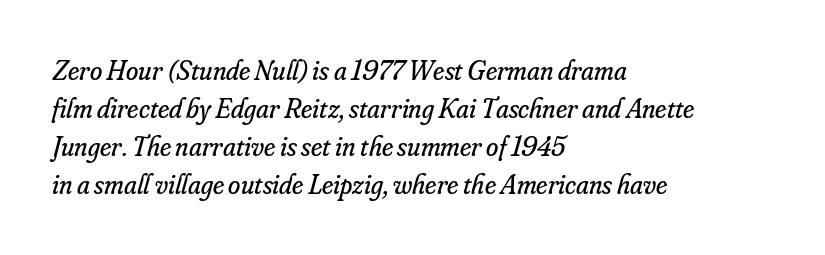
The image shows 28 px regular-weight serif type, italic (leaning right); set left-aligned, normal line spacing (1.36x), normal letter spacing, not underlined; low stroke contrast and a small x-height.
